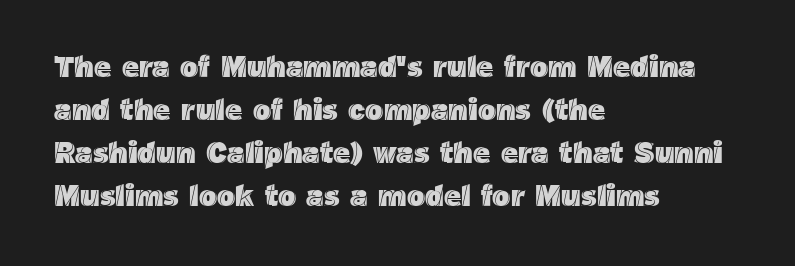
Q: Is the text italic (slanted)? A: No, it is upright.
Q: Is the text underlined? A: No.
Q: How is the paragraph aligned? A: Left-aligned.
Q: Is the spacing between letters normal or unusually wide? A: Normal.
Q: Is the spacing between lines tight, normal or loose? A: Normal.
Q: Width (condensed, normal, or wide)? A: Normal.
Q: x-height? A: Medium.
Q: Monospaced? A: No.
